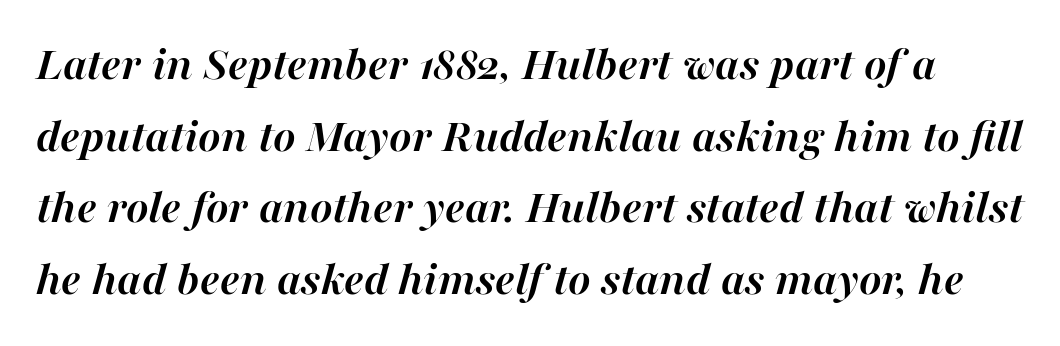
Q: Is the text bold? A: Yes.
Q: Is the text italic (slanted)? A: Yes, it leans right by about 16 degrees.
Q: Is the text underlined? A: No.
Q: Is the spacing between letters normal or unusually wide? A: Normal.
Q: Is the spacing between lines tight, normal or loose? A: Normal.
Q: Width (condensed, normal, or wide)? A: Normal.
Q: Stroke contrast? A: High.
Q: x-height? A: Medium.
Q: Monospaced? A: No.
